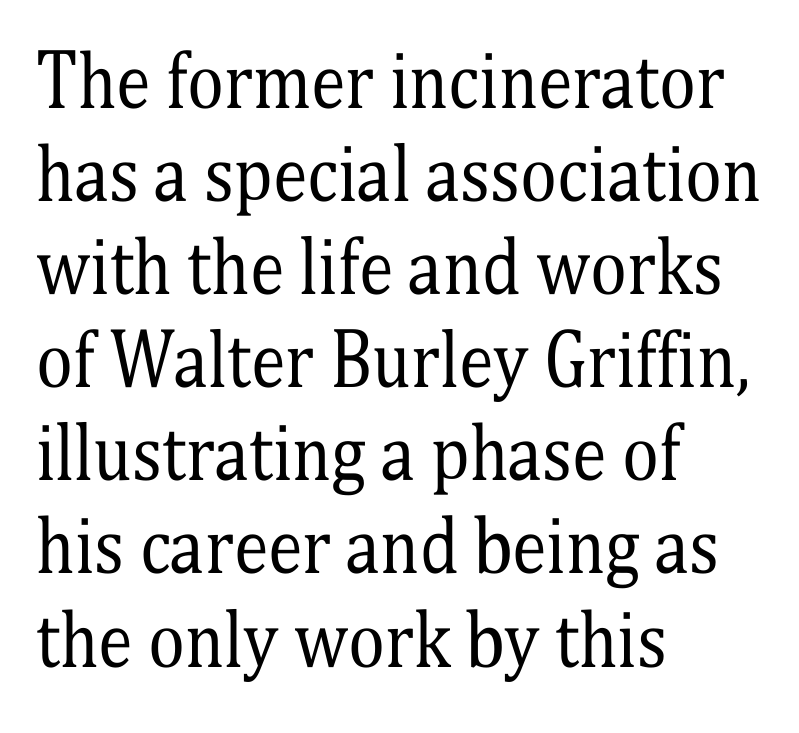
The image shows 70 px regular-weight, condensed serif type, upright; set left-aligned, normal line spacing (1.33x), normal letter spacing, not underlined; medium stroke contrast and a medium x-height.
